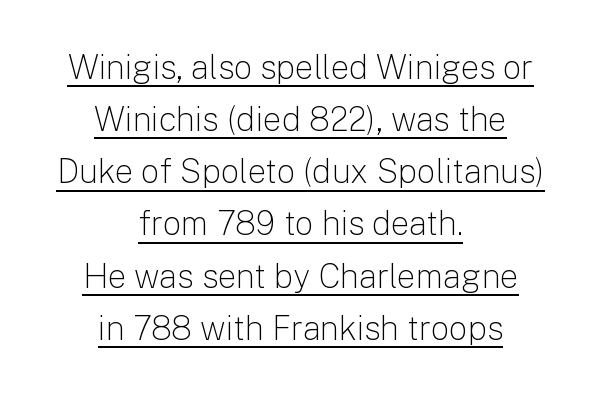
Leftover space on each line is divided equally before and after the words. The specimen includes a rule beneath the text block's lines. The lettering stays uniformly vertical, giving the passage a roman look. Look at the bottom of the vertical strokes: they stop flat, with no serifs. The rendering uses natural spacing where letterforms have individual widths.
